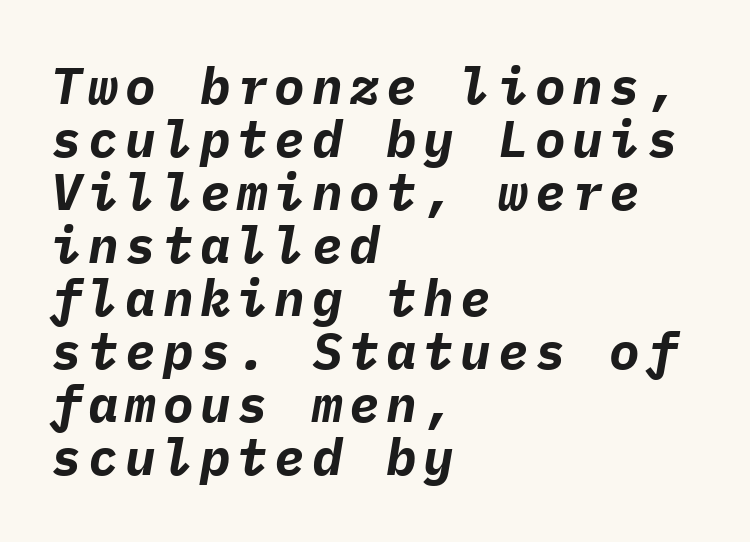
{"italic": "yes", "lean": "right", "slant_degrees": 9, "bold": "yes", "weight": "bold", "width": "normal", "stroke_contrast": "low", "x_height": "medium", "monospaced": "yes", "underline": "no", "align": "left", "line_spacing": "tight", "line_spacing_ratio": 1.04, "glyph_px": 51}
